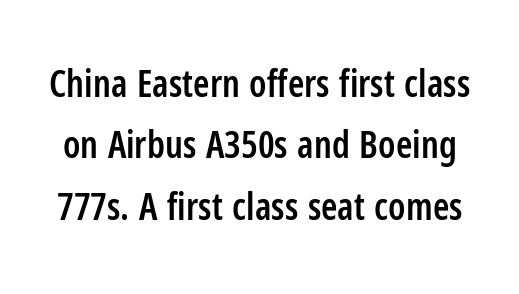
Q: Is the text bold? A: Semi-bold.
Q: Is the text italic (slanted)? A: No, it is upright.
Q: Is the typeface a serif or a sans-serif typeface? A: Sans-serif.
Q: Is the text underlined? A: No.
Q: Is the spacing between letters normal or unusually wide? A: Normal.
Q: Is the spacing between lines tight, normal or loose? A: Normal.
Q: Width (condensed, normal, or wide)? A: Condensed.
Q: Stroke contrast? A: Low.
Q: x-height? A: Medium.
Q: Monospaced? A: No.
